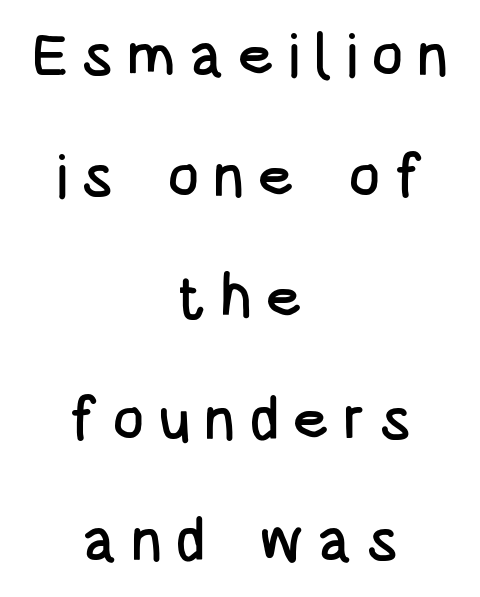
Q: Is the text italic (slanted)? A: No, it is upright.
Q: Is the typeface a serif or a sans-serif typeface? A: Sans-serif.
Q: Is the text underlined? A: No.
Q: How is the paragraph aligned? A: Centered.
Q: Is the spacing between letters normal or unusually wide? A: Unusually wide.
Q: Is the spacing between lines tight, normal or loose? A: Loose.
Q: Width (condensed, normal, or wide)? A: Condensed.
Q: Stroke contrast? A: Low.
Q: x-height? A: Large.
Q: Monospaced? A: No.
